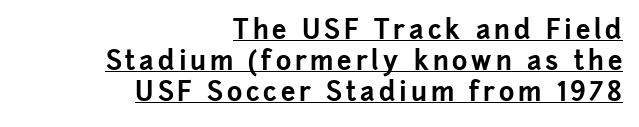
Tall strokes in this sample are plumb rather than angled. The rendered words wear a rule along their underside. Line ends are locked; line starts wander. The font is running at its bold setting.
